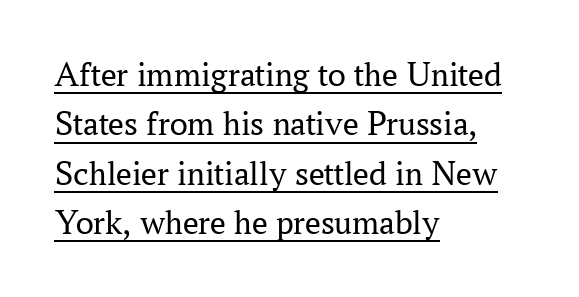
The image shows 35 px regular-weight serif type, upright; set left-aligned, normal line spacing (1.41x), normal letter spacing, underlined; medium stroke contrast and a medium x-height.
